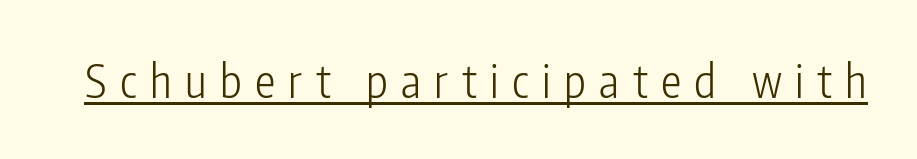
{"serif": "no", "italic": "no", "bold": "no", "weight": "light", "width": "condensed", "stroke_contrast": "low", "x_height": "medium", "monospaced": "no", "underline": "yes", "letter_spacing": "wide", "letter_spacing_em": 0.29, "glyph_px": 46}
